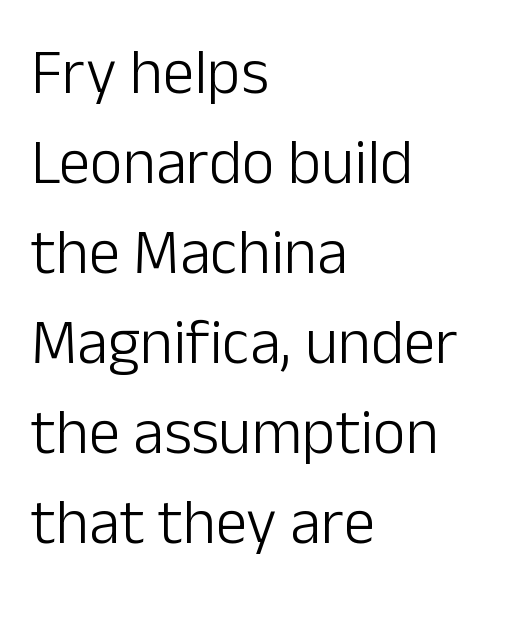
The image shows 63 px light sans-serif type, upright; set left-aligned, normal line spacing (1.43x), normal letter spacing, not underlined; low stroke contrast and a medium x-height.
